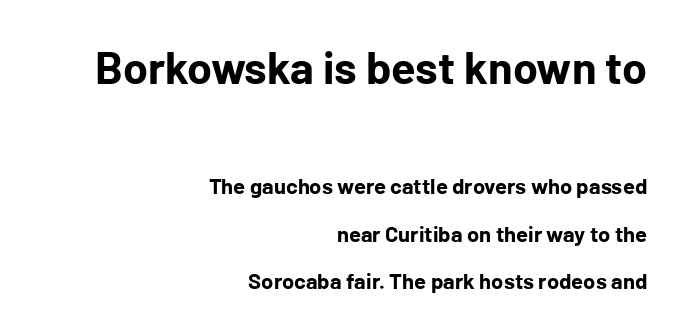
The initial chunk of copy outweighs the following chunk in type size. Vertical spacing — loose. The letterforms sit shoulder to shoulder at normal distance. Do the characters align in a grid? No, the font is proportional. Observe the absence of serifs on each vertical stroke in this sample.
